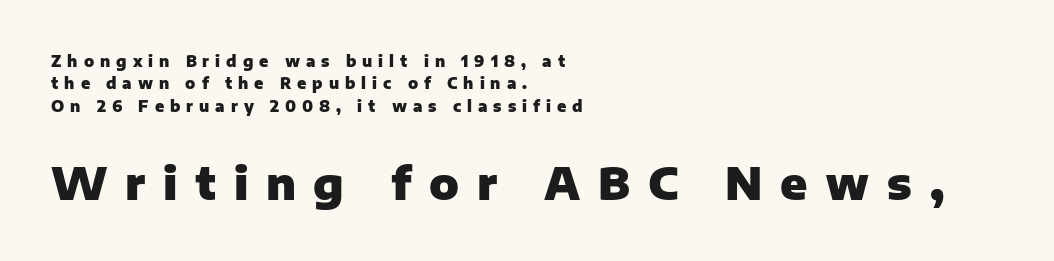
In terms of posture, this sample is upright. A student would notice the bottom passage is typeset larger than what precedes it. Typeset ragged right — the left edge is the straight one. Descenders are the only things crossing below the line. The glyphs in this specimen are sans serif. If you measured baseline to baseline, you'd find a middling distance.
